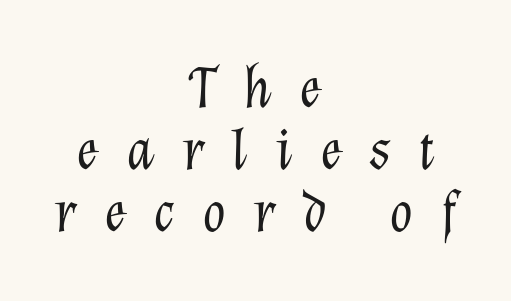
{"italic": "yes", "lean": "right", "slant_degrees": 12, "bold": "no", "weight": "light", "width": "normal", "stroke_contrast": "low", "x_height": "medium", "monospaced": "no", "underline": "no", "align": "center", "line_spacing": "tight", "line_spacing_ratio": 1.03, "letter_spacing": "wide", "letter_spacing_em": 0.45, "glyph_px": 60}
